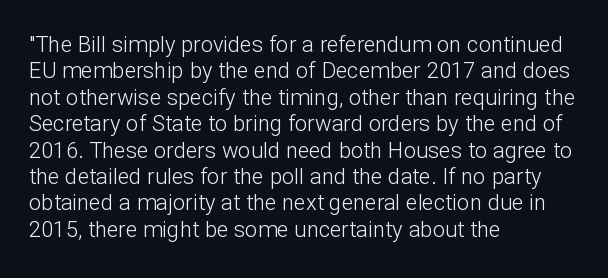
The image shows 22 px text type, upright; set left-aligned, line spacing 1.2x, normal letter spacing, not underlined.
